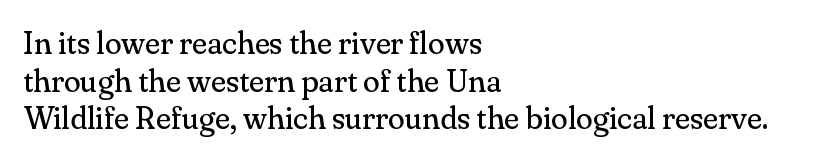
The typesetting does not lean heavy: it is not bold. Style check: upright. In terms of letterform style, serifs are clearly present. Each row of text sits above clean, open space. The paragraph has a hard left edge and a soft right edge.
